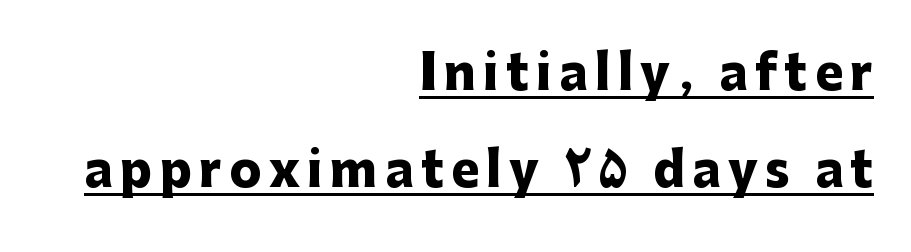
The image shows 47 px heavy sans-serif type, upright; set right-aligned, loose line spacing (2.06x), underlined; low stroke contrast and a medium x-height.
